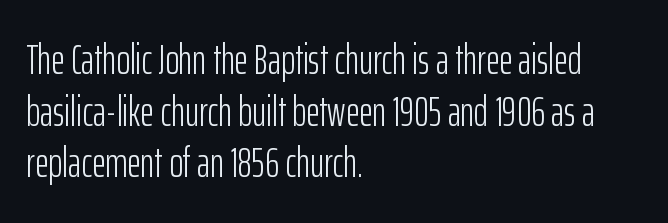
Where is the straight margin? On the left. Letters rest on an invisible, unmarked baseline. Serifs: no, the terminals of the letterforms are clean. The font sits on the lighter half of the weight spectrum, regular included. Vertical strokes here are truly vertical. Between one letter and the next there's only the usual sliver of space.
